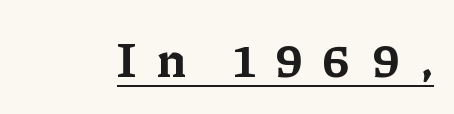
Typesetter's note: full bold, strokes at maximum text heaviness. Honestly, the underline is the first thing you notice here. You can tell from the footed stems that serif type was used. A typesetter would call this proportional, since set widths differ per character. Does the lettering tilt? It doesn't — this is upright. Between one letter and the next there's a generous, obvious gap.
